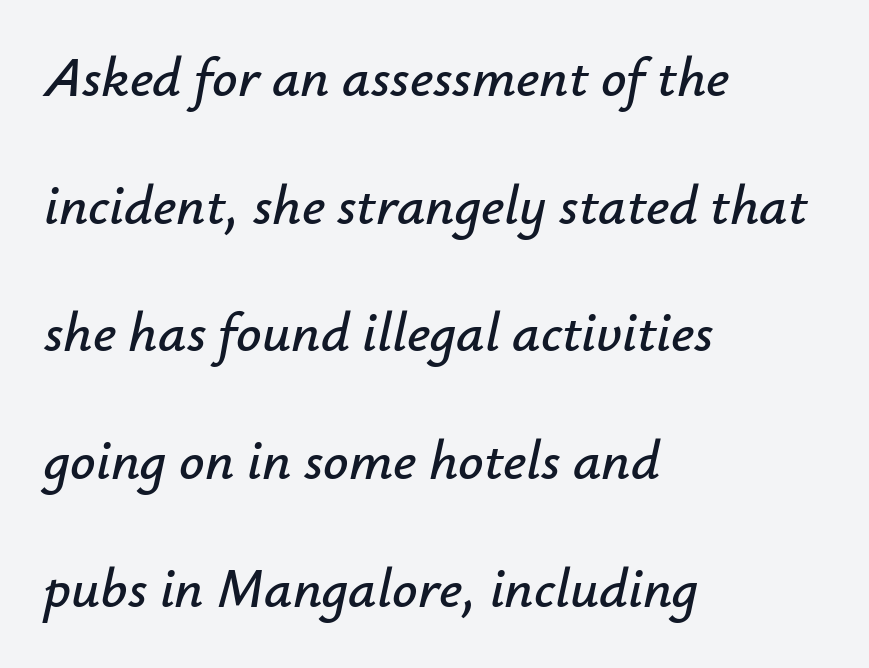
Q: Is the text italic (slanted)? A: Yes, it leans right by about 12 degrees.
Q: Is the text underlined? A: No.
Q: How is the paragraph aligned? A: Left-aligned.
Q: Is the spacing between letters normal or unusually wide? A: Normal.
Q: Is the spacing between lines tight, normal or loose? A: Loose.
Q: Width (condensed, normal, or wide)? A: Normal.
Q: Stroke contrast? A: Low.
Q: x-height? A: Small.
Q: Monospaced? A: No.
